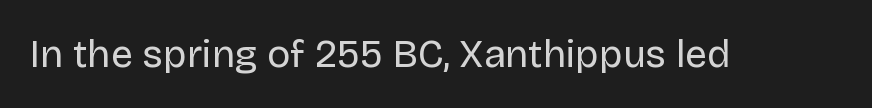
{"serif": "no", "italic": "no", "bold": "no", "weight": "regular", "width": "normal", "stroke_contrast": "low", "x_height": "large", "monospaced": "no", "underline": "no", "letter_spacing": "normal", "letter_spacing_em": 0.0, "glyph_px": 39}
